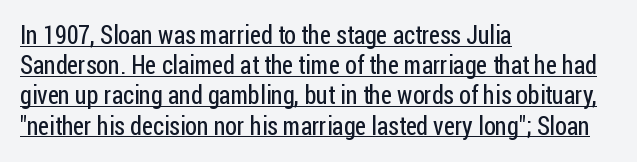
{"italic": "no", "bold": "no", "underline": "yes", "align": "left", "line_spacing_ratio": 1.21, "letter_spacing": "normal", "letter_spacing_em": 0.0, "glyph_px": 25}
